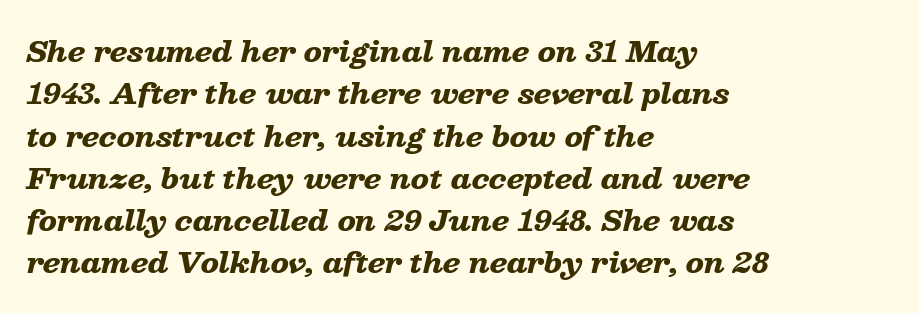
Clear beneath every line of the passage. Horizontal bands of white between lines are of average thickness. Notice how thick the strokes are: this is what a full bold looks like. Horizontal alignment here is leftward, the default for most running prose. Spacing verdict: proportional, widths tailored to each character. There is no visible air inserted between adjacent glyphs.
